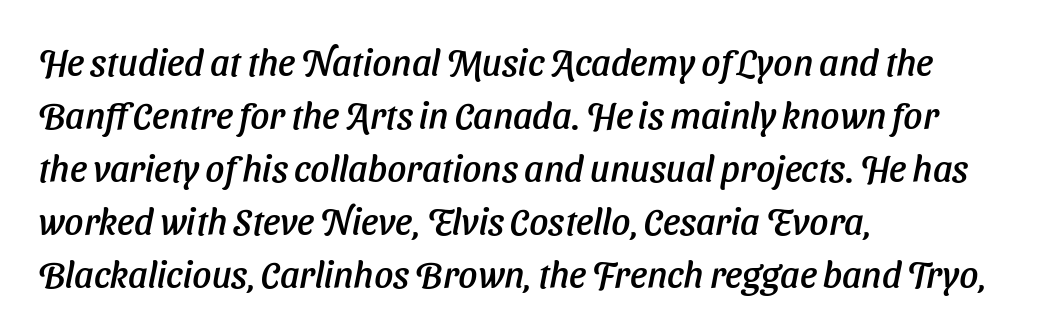
{"width": "normal", "stroke_contrast": "low", "x_height": "medium", "monospaced": "no", "underline": "no", "align": "left", "line_spacing": "normal", "line_spacing_ratio": 1.43, "letter_spacing": "normal", "letter_spacing_em": 0.0, "glyph_px": 37}
